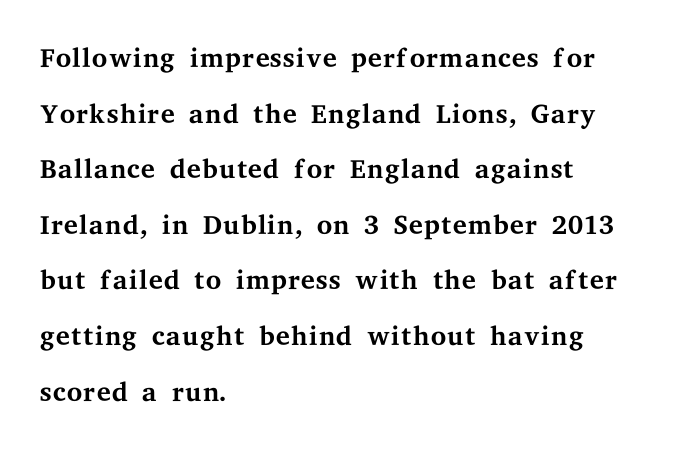
The image shows 40 px regular-weight, wide serif type, upright; set left-aligned, normal line spacing (1.39x), normal letter spacing, not underlined; medium stroke contrast and a medium x-height.
